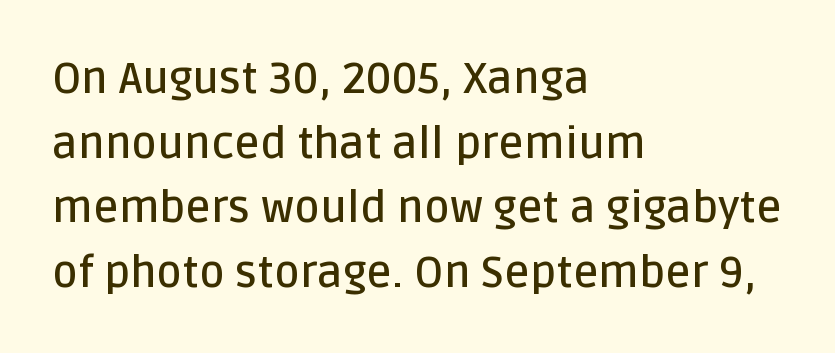
The image shows 44 px semibold sans-serif type, upright; set left-aligned, normal line spacing (1.47x), normal letter spacing, not underlined; low stroke contrast and a large x-height.
